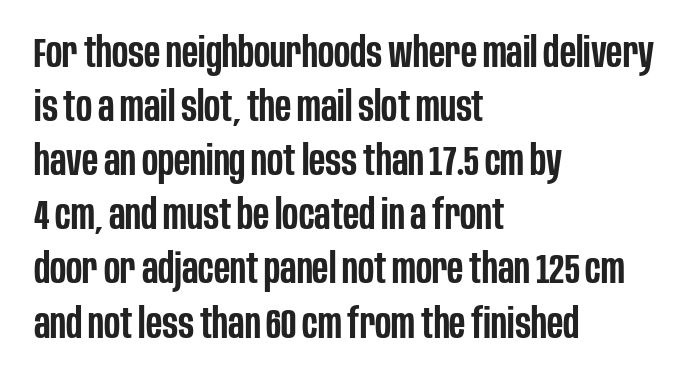
The image shows 41 px semibold, condensed sans-serif type, upright; set left-aligned, normal line spacing (1.32x), normal letter spacing, not underlined; low stroke contrast and a large x-height.
